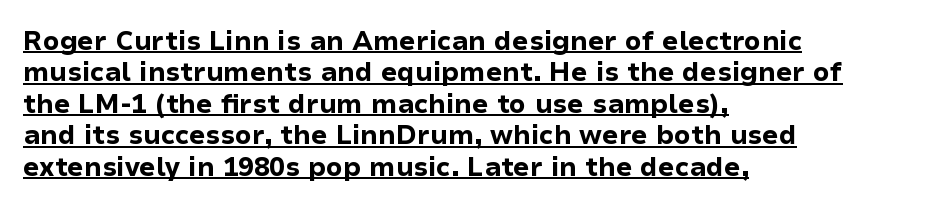
The image shows 26 px bold type, upright; set left-aligned, line spacing 1.21x, normal letter spacing, underlined.
